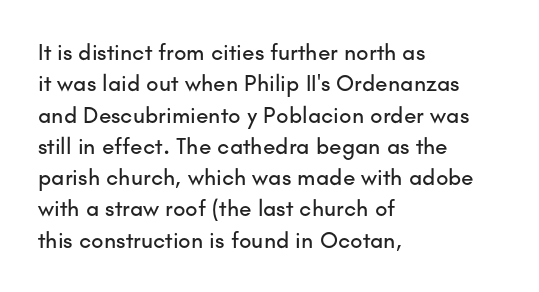
{"italic": "no", "underline": "no", "align": "left", "line_spacing": "normal", "line_spacing_ratio": 1.36, "letter_spacing": "normal", "letter_spacing_em": 0.0, "glyph_px": 23}
